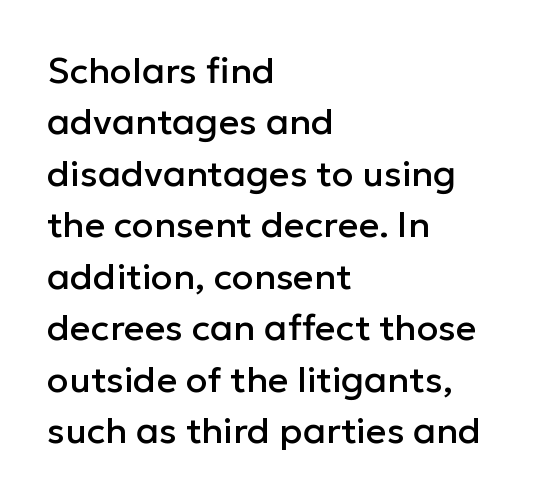
The rag falls on the right side of this text block. Posture: vertical. Beneath every word, the page is bare. You could not count columns in this text — the font is proportionally spaced. Honestly, the letter spacing is just normal — you wouldn't notice it. Type style note: lacks serifs.
